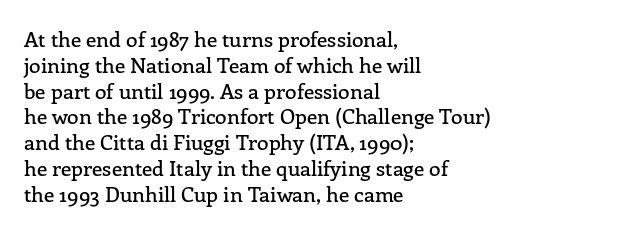
Underline: absent. This rendering uses left alignment, leaving the right contour irregular. A typesetter would mark this as roman, not italic. In terms of letterspacing, this is plain default setting.
